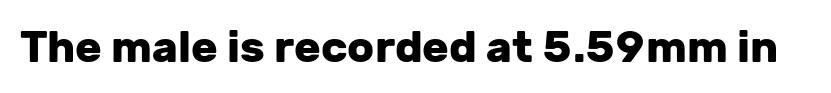
Do the letters lean? They stand straight. The gap between lines stays unmarked. Look at the stroke-to-counter ratio: heavy, a bold. This is sans-serif lettering, the kind often seen on screens and signage. The horizontal fit of the characters is conventional and even. A typesetter would call this proportional, since set widths differ per character.
